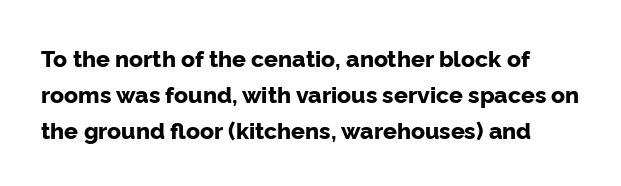
The foot of each line stays bare and open. Designer's note — italics off, roman on. Heavy-handed strokes throughout: this text is bold. Whoever set this chose a conventional vertical rhythm. How are the letters spaced? Ordinarily, with no added tracking.
